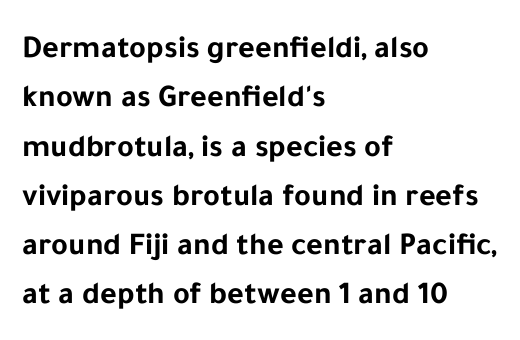
{"serif": "no", "italic": "no", "bold": "yes", "weight": "bold", "width": "normal", "stroke_contrast": "low", "x_height": "medium", "monospaced": "no", "underline": "no", "align": "left", "line_spacing": "normal", "line_spacing_ratio": 1.54, "letter_spacing": "normal", "letter_spacing_em": 0.0, "glyph_px": 32}
